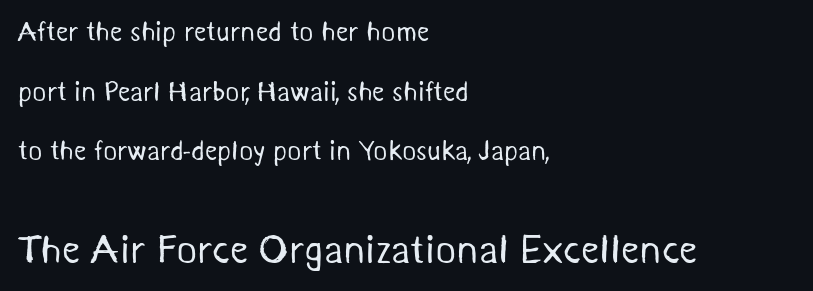
Q: Is the text bold? A: No.
Q: Is the typeface a serif or a sans-serif typeface? A: Sans-serif.
Q: Is the text underlined? A: No.
Q: How is the paragraph aligned? A: Left-aligned.
Q: Is the spacing between letters normal or unusually wide? A: Normal.
Q: Is the spacing between lines tight, normal or loose? A: Loose.
Q: Which block of text is set in a larger size, the first (top) or the second (bottom)? A: The second (bottom) one.
Q: Width (condensed, normal, or wide)? A: Normal.
Q: Stroke contrast? A: Medium.
Q: x-height? A: Medium.
Q: Monospaced? A: No.
